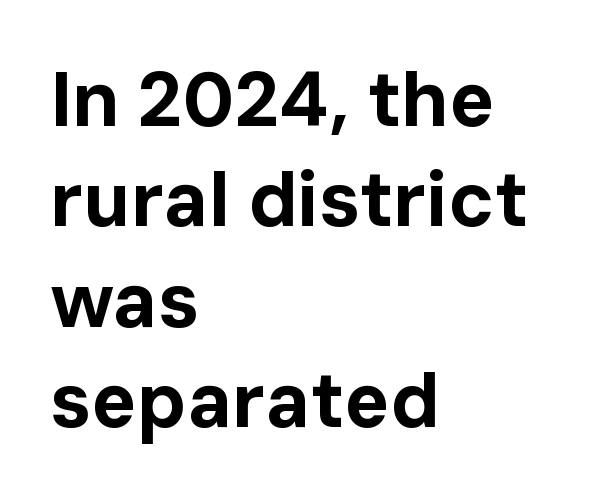
{"serif": "no", "italic": "no", "bold": "yes", "weight": "bold", "width": "normal", "stroke_contrast": "low", "x_height": "medium", "monospaced": "no", "underline": "no", "align": "left", "line_spacing": "normal", "line_spacing_ratio": 1.32, "letter_spacing": "normal", "letter_spacing_em": 0.0, "glyph_px": 76}
